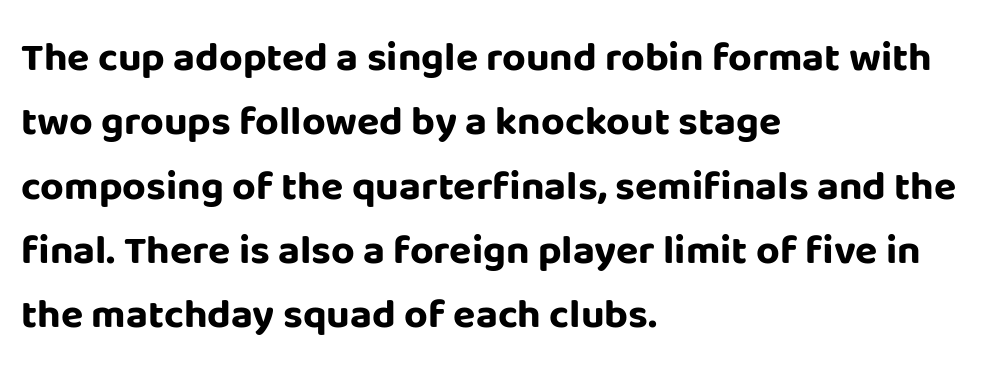
{"serif": "no", "italic": "no", "bold": "yes", "weight": "bold", "width": "normal", "stroke_contrast": "low", "x_height": "large", "monospaced": "no", "underline": "no", "align": "left", "line_spacing": "normal", "line_spacing_ratio": 1.57, "letter_spacing": "normal", "letter_spacing_em": 0.0, "glyph_px": 41}
